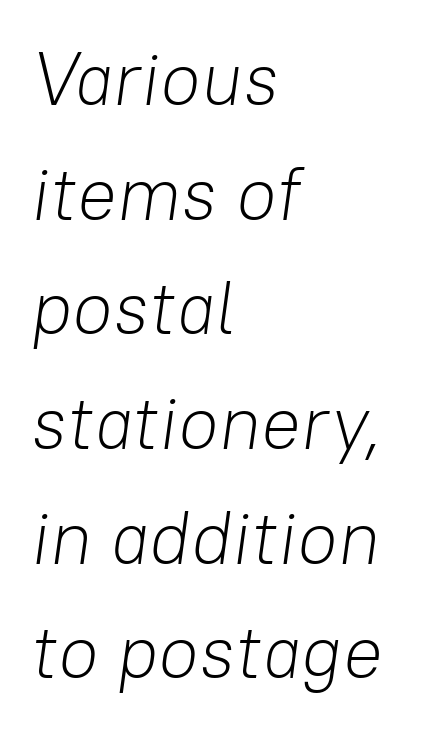
The image shows 74 px light type, italic (leaning right); set left-aligned, normal line spacing (1.55x), normal letter spacing, not underlined; low stroke contrast and a medium x-height.
